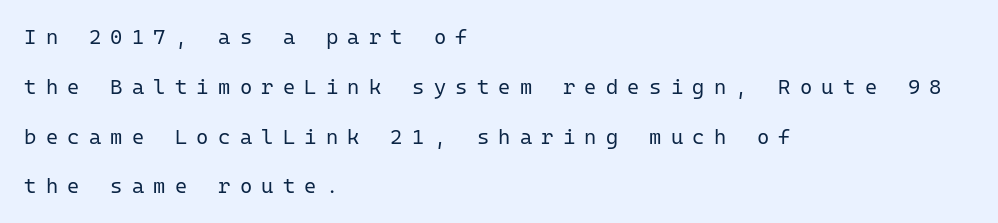
The line texture is sparse and dotted thanks to wide tracking. Unmarked baselines from the first word to the last. Unbolded letterforms with no extra heft. Vertically, the passage feels expansive, rows floating well apart. The compositor pushed each line to the left boundary.
